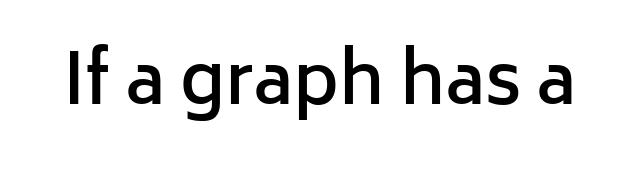
The designer went with a sans here, leaving each stem footless. The specimen reads as upright at a glance. Look at the tracking — it's just the regular setting, nothing added. You could not count columns in this text — the font is proportionally spaced.
